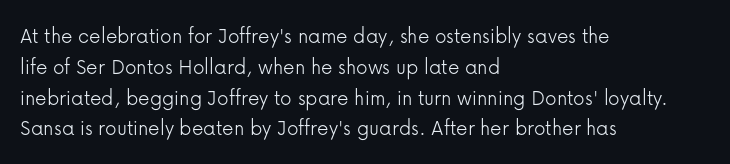
Q: Is the text bold? A: No.
Q: Is the text italic (slanted)? A: No, it is upright.
Q: Is the text underlined? A: No.
Q: How is the paragraph aligned? A: Left-aligned.
Q: Is the spacing between letters normal or unusually wide? A: Normal.
Q: Is the spacing between lines tight, normal or loose? A: Normal.
